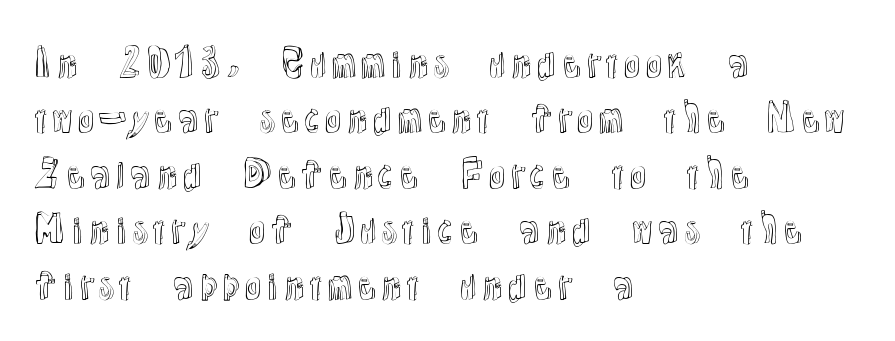
{"italic": "no", "width": "normal", "x_height": "medium", "monospaced": "no", "underline": "no", "align": "left", "line_spacing": "normal", "line_spacing_ratio": 1.54, "letter_spacing": "normal", "letter_spacing_em": 0.0, "glyph_px": 36}
